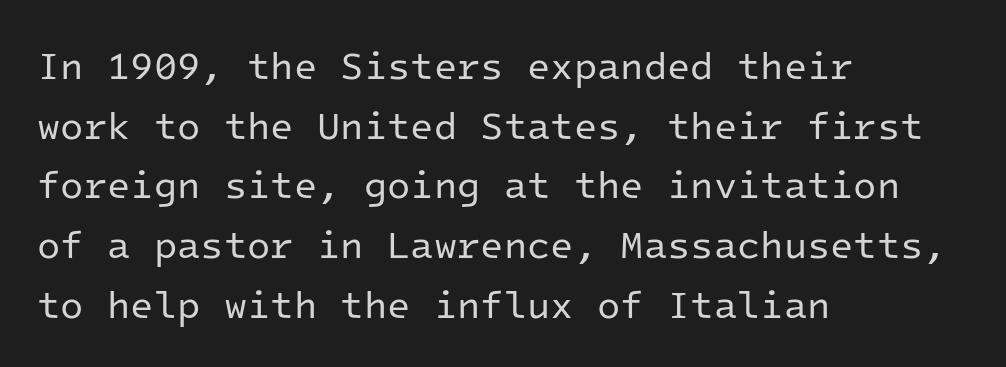
The image shows 38 px regular-weight sans-serif type, upright, monospaced; set left-aligned, normal line spacing (1.57x), normal letter spacing, not underlined; low stroke contrast and a medium x-height.
